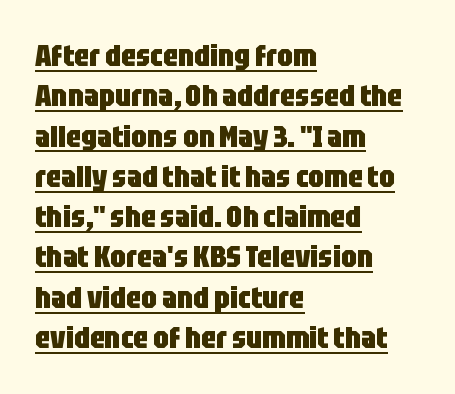
In CSS terms this would be text-align: left. Think of a printed novel: that variable character pitch is what you see here. Students, this is bold: see how much ink each stroke carries. A roman cut, with each character standing at attention.
